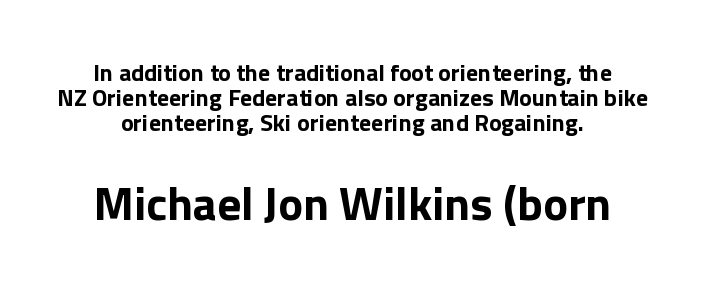
{"serif": "no", "italic": "no", "bold": "yes", "weight": "bold", "width": "normal", "x_height": "medium", "monospaced": "no", "underline": "no", "line_spacing": "tight", "line_spacing_ratio": 1.05, "letter_spacing": "normal", "letter_spacing_em": 0.0, "larger_block": "second", "size_ratio": 1.96, "glyph_px": 47}
